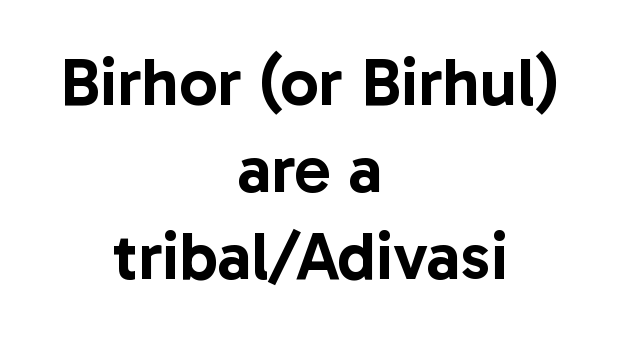
The passage shown has conventional tracking throughout. Is the block centered? Yes — each line is placed symmetrically about the middle. Notice how the stems are strictly vertical — no italics here. Quick note: underline off.
